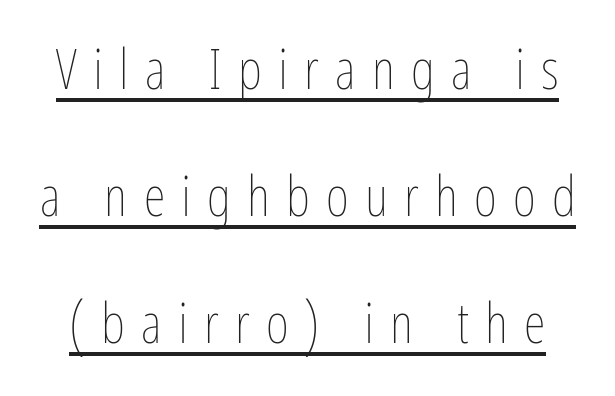
{"italic": "no", "bold": "no", "weight": "thin", "width": "condensed", "stroke_contrast": "low", "x_height": "medium", "monospaced": "no", "underline": "yes", "line_spacing": "loose", "line_spacing_ratio": 2.27, "letter_spacing": "wide", "letter_spacing_em": 0.29, "glyph_px": 56}
